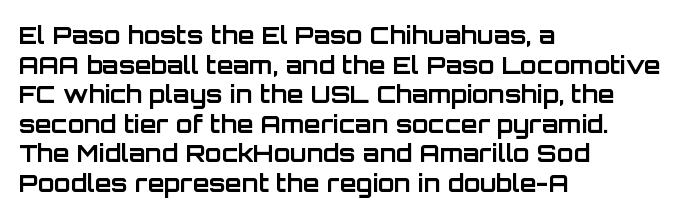
{"italic": "no", "bold": "yes", "underline": "no", "align": "left", "line_spacing_ratio": 1.23, "letter_spacing": "normal", "letter_spacing_em": 0.0, "glyph_px": 24}
